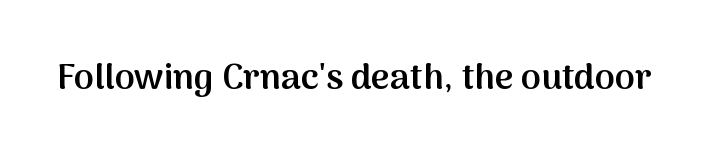
A bit beefed up — I'd call it semibold rather than bold. These lines are rendered in a variable-pitch font. This rendering features lettering with no underline. It's the straight-up-and-down kind of type. How are the letters spaced? Ordinarily, with no added tracking. Stroke terminals: plain, sans-serif.
